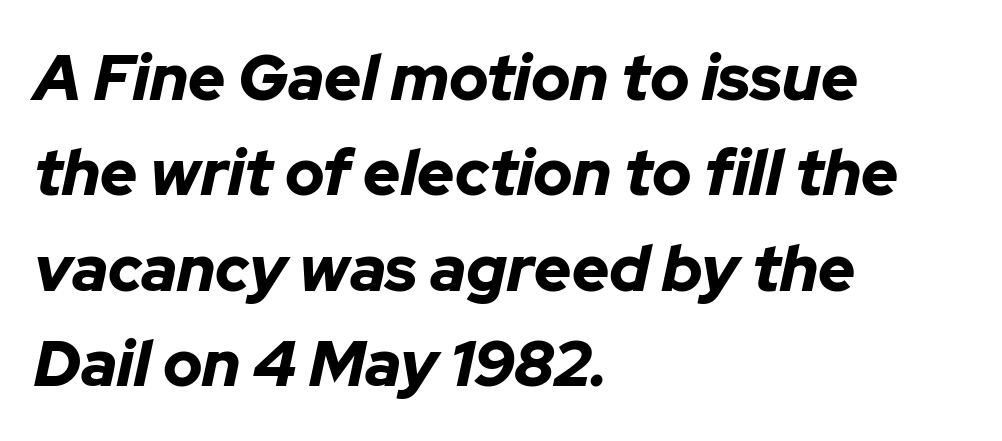
Q: Is the text bold? A: Yes.
Q: Is the text italic (slanted)? A: Yes, it leans right by about 12 degrees.
Q: Is the text underlined? A: No.
Q: How is the paragraph aligned? A: Left-aligned.
Q: Is the spacing between letters normal or unusually wide? A: Normal.
Q: Is the spacing between lines tight, normal or loose? A: Normal.
Q: Width (condensed, normal, or wide)? A: Normal.
Q: Stroke contrast? A: Low.
Q: x-height? A: Medium.
Q: Monospaced? A: No.
